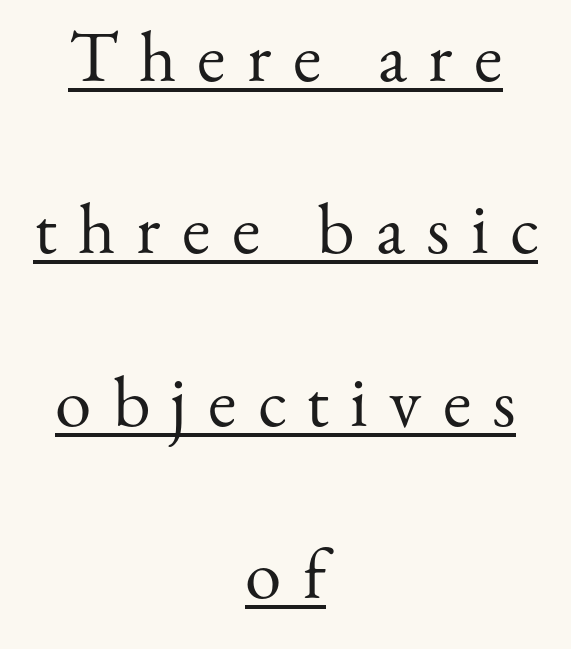
Emphasis is given by a line drawn under the lettering. The text was rendered using a seriffed face with decorative stroke endings. Vertically, the passage feels expansive, rows floating well apart. The letterforms stand isolated, each surrounded by extra space. Each letter keeps its own natural width here, so spacing adapts to shape. One-word summary of the alignment: center.
